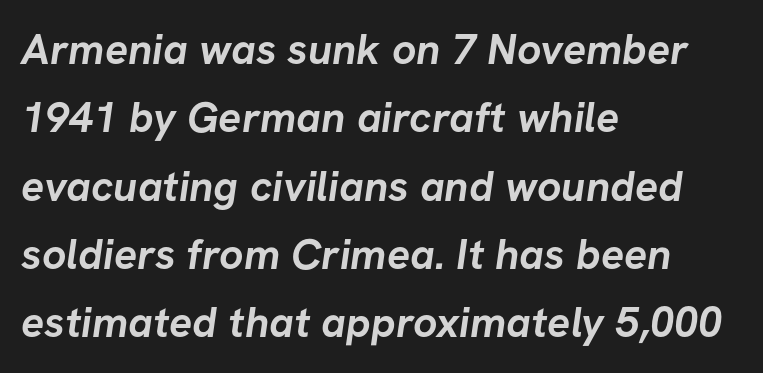
The image shows 43 px semibold sans-serif type; set left-aligned, normal line spacing (1.59x), normal letter spacing, not underlined; low stroke contrast and a medium x-height.
